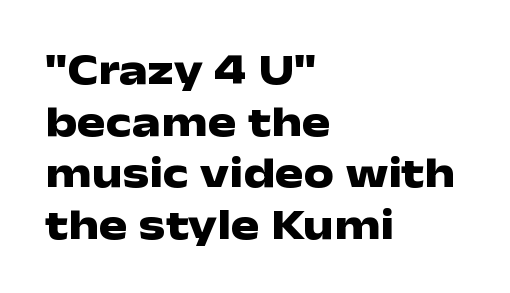
Q: Is the text bold? A: Yes.
Q: Is the text italic (slanted)? A: No, it is upright.
Q: Is the typeface a serif or a sans-serif typeface? A: Sans-serif.
Q: Is the text underlined? A: No.
Q: How is the paragraph aligned? A: Left-aligned.
Q: Is the spacing between letters normal or unusually wide? A: Normal.
Q: Width (condensed, normal, or wide)? A: Wide.
Q: Stroke contrast? A: Low.
Q: x-height? A: Medium.
Q: Monospaced? A: No.
